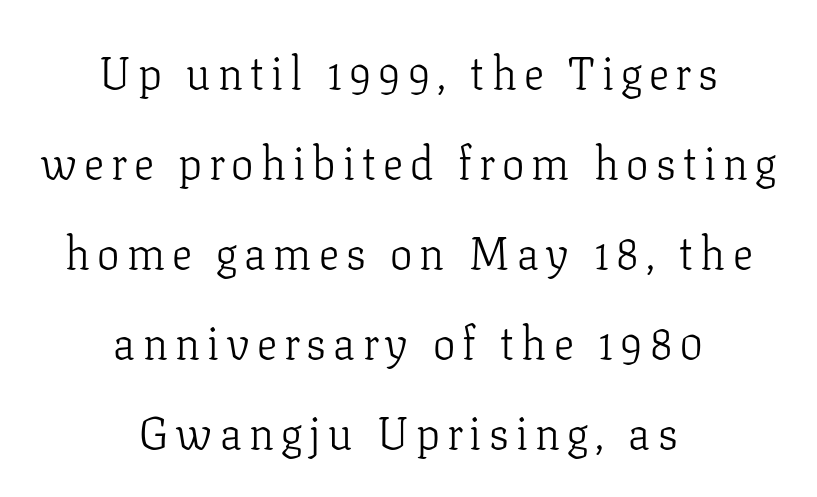
Notice how the passage keeps no hard edge, just a central spine. The weight would be labelled regular, book, light, or lighter still. The passage shown is typed in a proportional face where columns would drift. The area under the type is left untouched.
